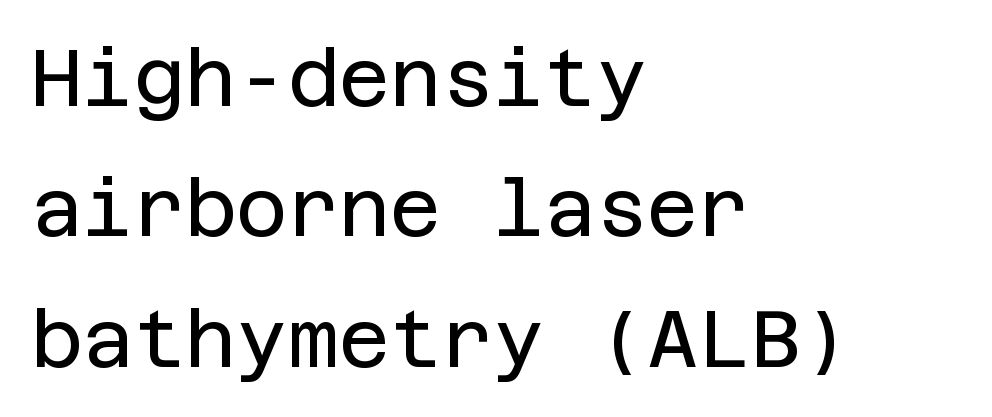
The image shows 79 px regular-weight sans-serif type, upright; set left-aligned, normal line spacing (1.65x), normal letter spacing, not underlined; low stroke contrast and a large x-height.
